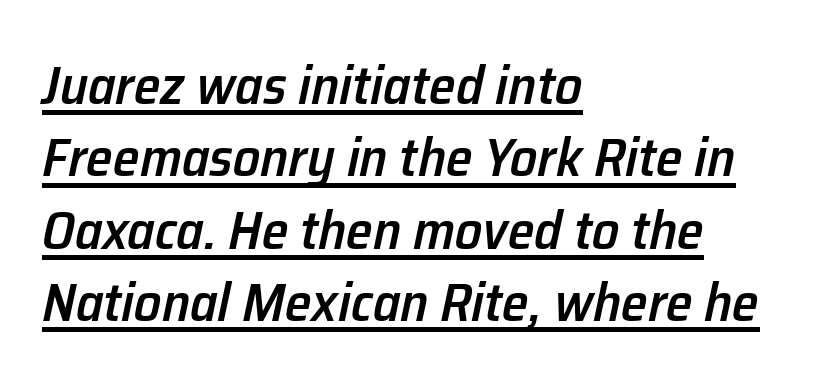
Q: Is the text bold? A: Semi-bold.
Q: Is the text italic (slanted)? A: Yes, it leans right by about 12 degrees.
Q: Is the text underlined? A: Yes.
Q: How is the paragraph aligned? A: Left-aligned.
Q: Is the spacing between letters normal or unusually wide? A: Normal.
Q: Is the spacing between lines tight, normal or loose? A: Normal.
Q: Width (condensed, normal, or wide)? A: Normal.
Q: Stroke contrast? A: Low.
Q: x-height? A: Medium.
Q: Monospaced? A: No.
